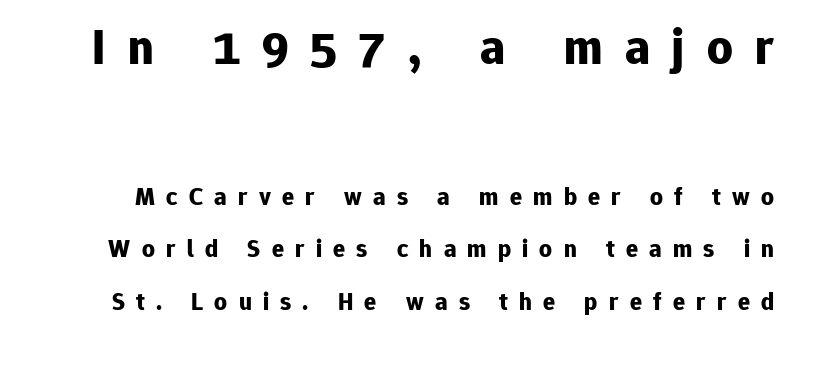
Q: Is the text bold? A: Yes.
Q: Is the text italic (slanted)? A: No, it is upright.
Q: Is the typeface a serif or a sans-serif typeface? A: Sans-serif.
Q: Is the text underlined? A: No.
Q: Is the spacing between letters normal or unusually wide? A: Unusually wide.
Q: Is the spacing between lines tight, normal or loose? A: Loose.
Q: Which block of text is set in a larger size, the first (top) or the second (bottom)? A: The first (top) one.
Q: Width (condensed, normal, or wide)? A: Normal.
Q: Stroke contrast? A: Low.
Q: x-height? A: Medium.
Q: Monospaced? A: No.
